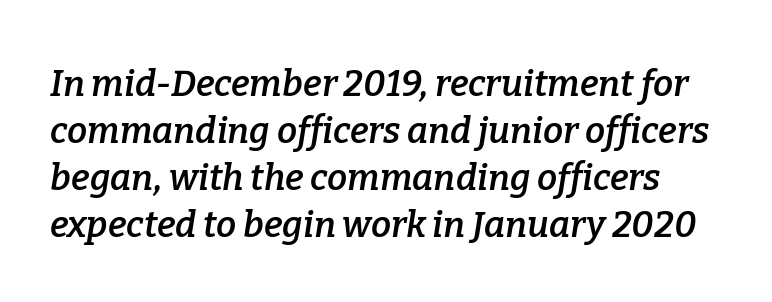
Q: Is the text bold? A: Semi-bold.
Q: Is the text italic (slanted)? A: Yes, it leans right by about 9 degrees.
Q: Is the typeface a serif or a sans-serif typeface? A: Serif.
Q: Is the text underlined? A: No.
Q: Is the spacing between letters normal or unusually wide? A: Normal.
Q: Is the spacing between lines tight, normal or loose? A: Normal.
Q: Width (condensed, normal, or wide)? A: Normal.
Q: Stroke contrast? A: Low.
Q: x-height? A: Medium.
Q: Monospaced? A: No.
